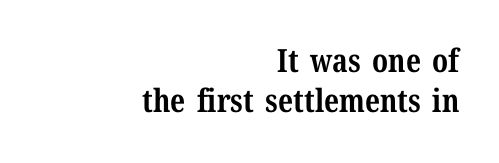
{"serif": "yes", "italic": "no", "bold": "yes", "weight": "bold", "width": "normal", "stroke_contrast": "medium", "x_height": "medium", "monospaced": "no", "underline": "no", "align": "right", "line_spacing": "normal", "line_spacing_ratio": 1.26, "letter_spacing": "normal", "letter_spacing_em": 0.0, "glyph_px": 32}
